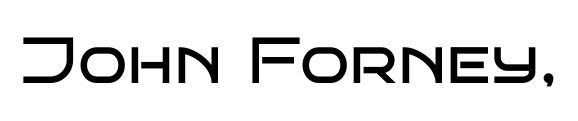
Q: Is the text bold? A: No.
Q: Is the text italic (slanted)? A: No, it is upright.
Q: Is the typeface a serif or a sans-serif typeface? A: Sans-serif.
Q: Is the text underlined? A: No.
Q: Is the spacing between letters normal or unusually wide? A: Normal.
Q: Width (condensed, normal, or wide)? A: Wide.
Q: Stroke contrast? A: Low.
Q: x-height? A: Large.
Q: Monospaced? A: No.
